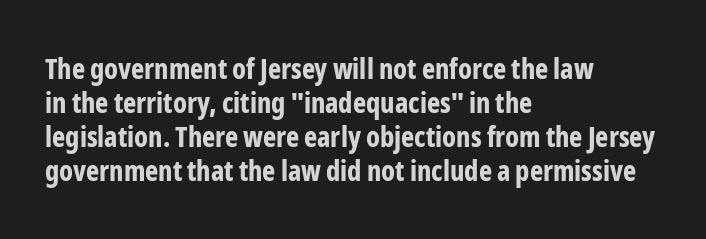
The image shows 28 px bold, condensed sans-serif type, upright; set left-aligned, line spacing 1.21x, normal letter spacing, not underlined; low stroke contrast and a medium x-height.
